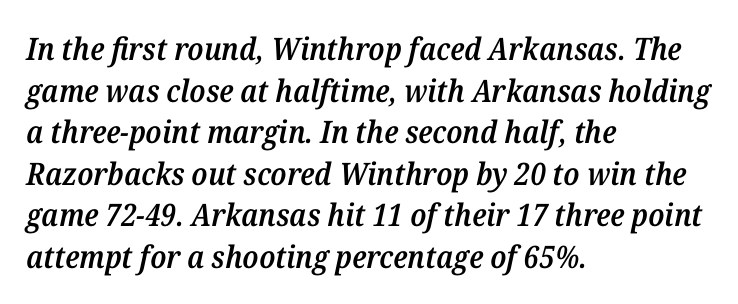
{"serif": "yes", "italic": "yes", "lean": "right", "slant_degrees": 12, "bold": "semi", "weight": "semibold", "width": "normal", "stroke_contrast": "medium", "x_height": "medium", "monospaced": "no", "underline": "no", "align": "left", "line_spacing": "normal", "line_spacing_ratio": 1.34, "letter_spacing": "normal", "letter_spacing_em": 0.0, "glyph_px": 31}
